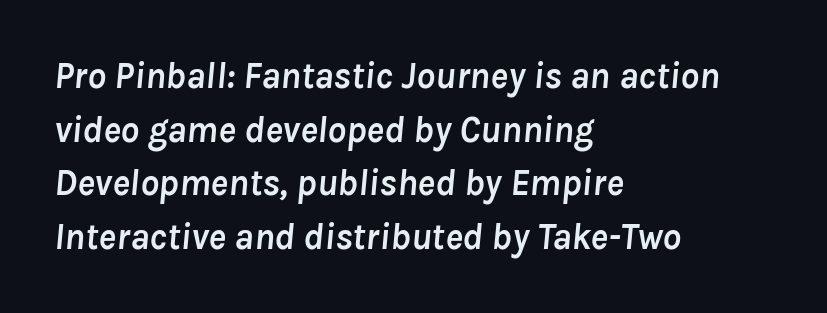
These lines were composed using italics. Short and long lines alike share a common starting point at left. Strokes here are thick enough to call this a true bold. Rule under the text: the space is simply empty. The designer left line spacing at the default. The rendering keeps characters at their native spacing.
